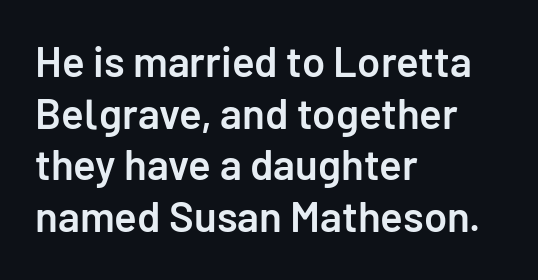
Letters rest on an invisible, unmarked baseline. Upright lettering throughout. Each letter keeps its own natural width here, so spacing adapts to shape. Classification — sans serif.
